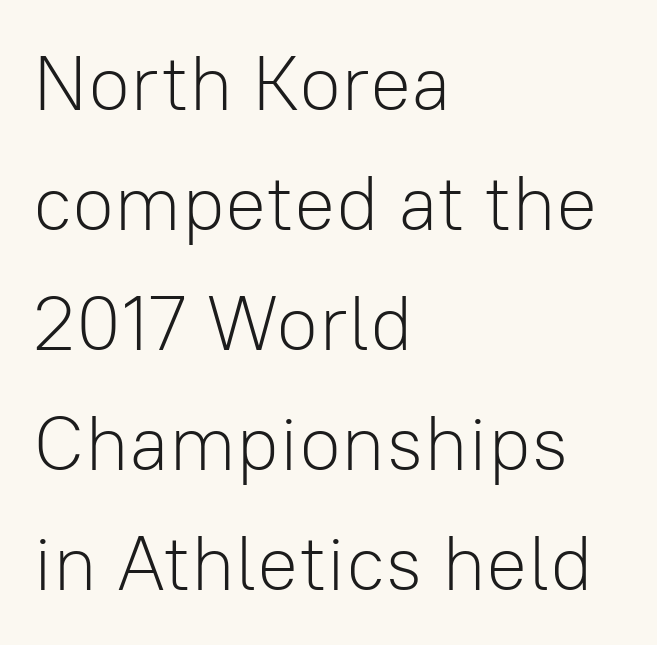
Q: Is the text bold? A: No.
Q: Is the text italic (slanted)? A: No, it is upright.
Q: Is the typeface a serif or a sans-serif typeface? A: Sans-serif.
Q: Is the text underlined? A: No.
Q: How is the paragraph aligned? A: Left-aligned.
Q: Is the spacing between letters normal or unusually wide? A: Normal.
Q: Is the spacing between lines tight, normal or loose? A: Normal.
Q: Width (condensed, normal, or wide)? A: Normal.
Q: Stroke contrast? A: Low.
Q: x-height? A: Medium.
Q: Monospaced? A: No.
